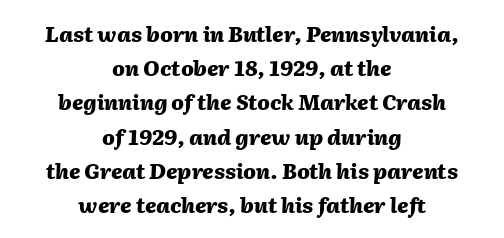
Observe the ordinary spacing: letters are neighbours, not strangers. Underline: absent. If you folded the block vertically in half, each line would mirror itself in length. Quick note: italic. The passage shown stacks its lines at a standard gap.
